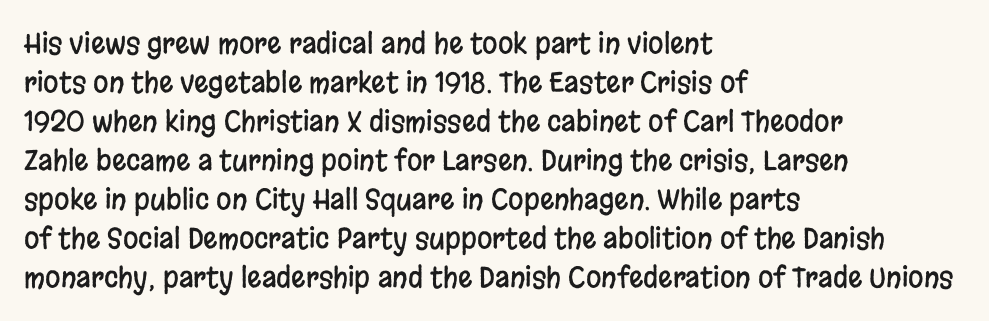
{"serif": "no", "italic": "no", "width": "condensed", "stroke_contrast": "low", "x_height": "large", "monospaced": "no", "underline": "no", "align": "left", "line_spacing": "normal", "line_spacing_ratio": 1.39, "letter_spacing": "normal", "letter_spacing_em": 0.0, "glyph_px": 28}
